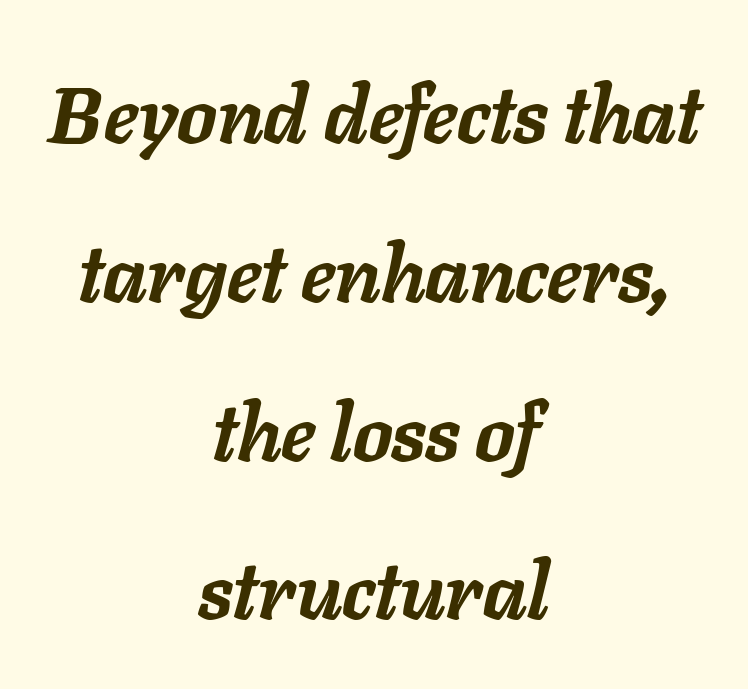
The passage is arranged like a title page — every line centered. Widely set lines give the paragraph a tall, airy silhouette. A typesetter would mark this as italic. A typesetter would call this proportional, since set widths differ per character.
